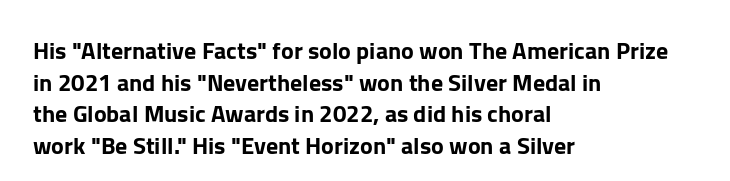
Q: Is the text italic (slanted)? A: No, it is upright.
Q: Is the text underlined? A: No.
Q: How is the paragraph aligned? A: Left-aligned.
Q: Is the spacing between letters normal or unusually wide? A: Normal.
Q: Is the spacing between lines tight, normal or loose? A: Normal.
